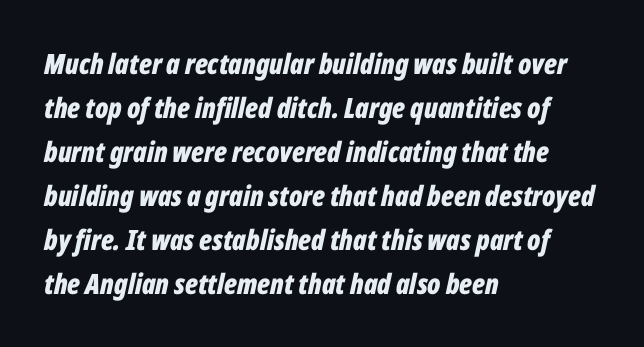
The image shows 28 px bold, condensed type, italic (leaning right); set left-aligned, normal line spacing (1.57x), normal letter spacing, not underlined; low stroke contrast and a medium x-height.
